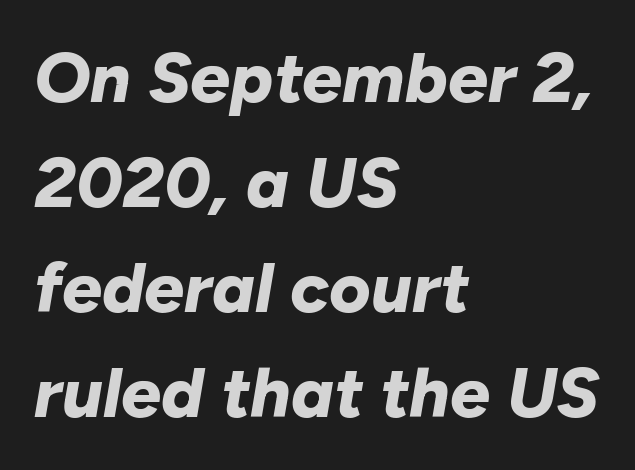
The image shows 71 px bold type, italic (leaning right); set left-aligned, normal line spacing (1.48x), normal letter spacing, not underlined; low stroke contrast and a medium x-height.
